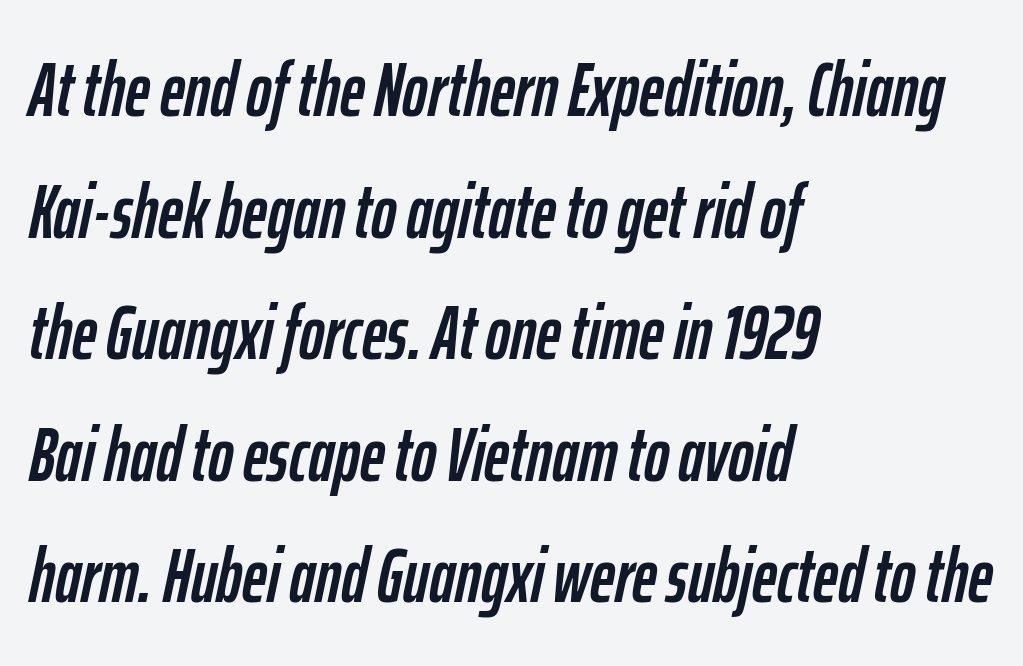
The image shows 76 px condensed type, italic (leaning right); set left-aligned, normal line spacing (1.6x), normal letter spacing, not underlined; low stroke contrast and a medium x-height.
